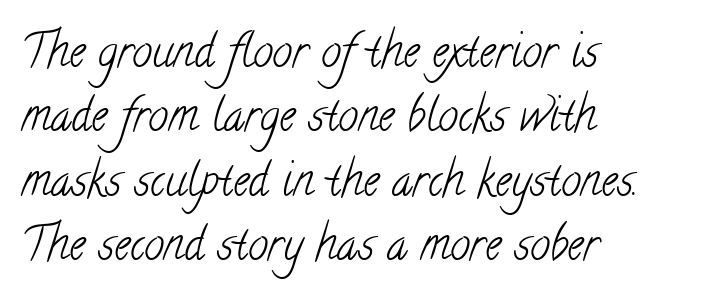
The image shows 45 px light, condensed serif type; set left-aligned, normal line spacing (1.43x), normal letter spacing, not underlined; low stroke contrast and a small x-height.
